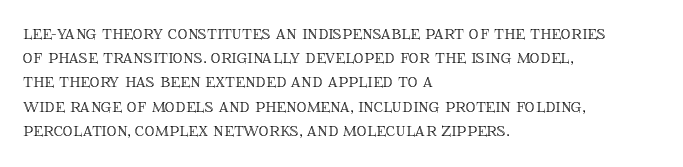
Q: Is the text italic (slanted)? A: No, it is upright.
Q: Is the text underlined? A: No.
Q: How is the paragraph aligned? A: Left-aligned.
Q: Is the spacing between letters normal or unusually wide? A: Normal.
